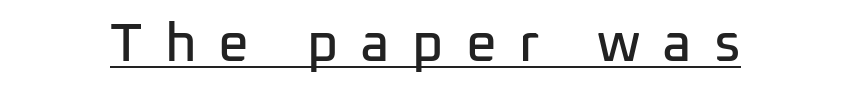
Character widths vary here, with narrow letters taking less room than wide ones. This is the regular roman posture of the typeface. Tracking value appears strongly positive — letters spread wide. Caption: lettering with a line underneath. This sample uses a sans-serif face.
